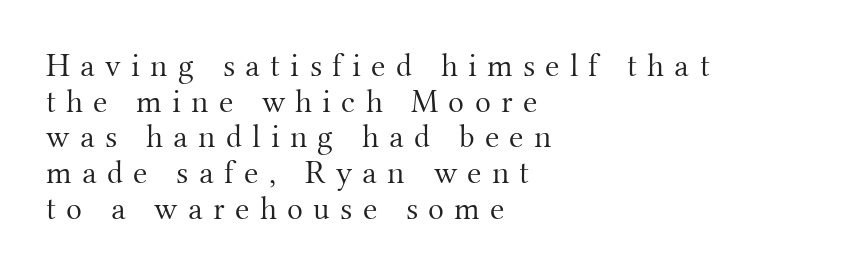
{"serif": "yes", "italic": "no", "bold": "no", "weight": "light", "width": "normal", "stroke_contrast": "medium", "x_height": "small", "monospaced": "no", "underline": "no", "align": "left", "line_spacing": "tight", "line_spacing_ratio": 1.08, "letter_spacing": "wide", "letter_spacing_em": 0.31, "glyph_px": 33}
